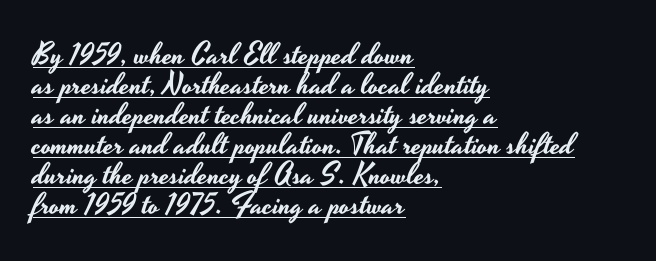
Q: Is the text italic (slanted)? A: Yes.
Q: Is the typeface a serif or a sans-serif typeface? A: Sans-serif.
Q: Is the text underlined? A: Yes.
Q: How is the paragraph aligned? A: Left-aligned.
Q: Is the spacing between letters normal or unusually wide? A: Normal.
Q: Is the spacing between lines tight, normal or loose? A: Tight.
Q: Width (condensed, normal, or wide)? A: Wide.
Q: Stroke contrast? A: Low.
Q: x-height? A: Small.
Q: Monospaced? A: No.
